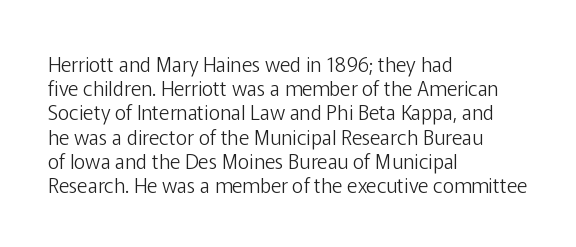
{"italic": "no", "bold": "no", "underline": "no", "align": "left", "line_spacing_ratio": 1.21, "letter_spacing": "normal", "letter_spacing_em": 0.0, "glyph_px": 20}
